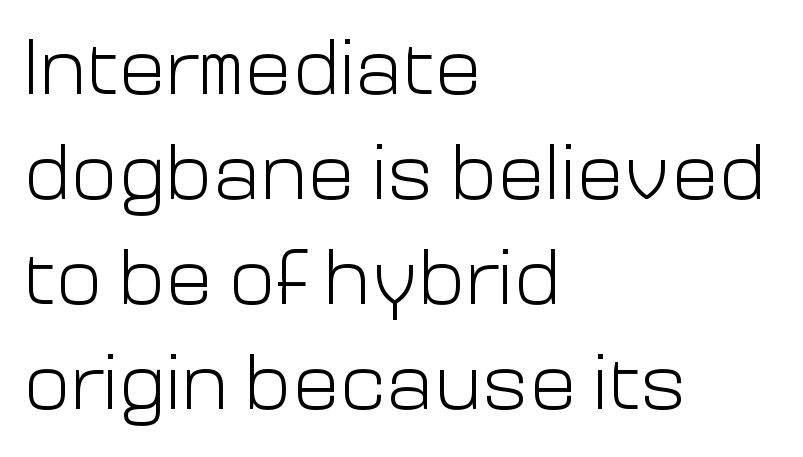
The image shows 79 px light sans-serif type, upright; set left-aligned, normal line spacing (1.33x), normal letter spacing, not underlined; low stroke contrast and a medium x-height.
